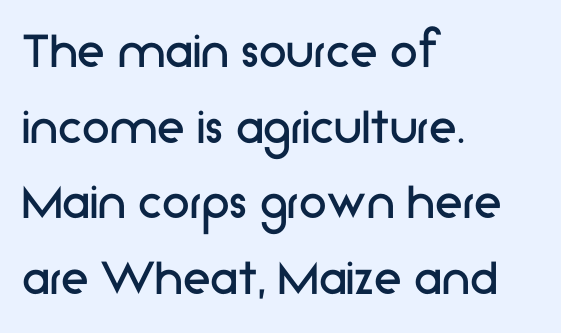
Characters remain perfectly vertical along every line. Look at the tracking — it's just the regular setting, nothing added. Is the type heavy? It reads as light-to-regular instead. Looks like regular typesetting: each glyph gets only the width it needs. The zone under the glyphs is completely vacant.
